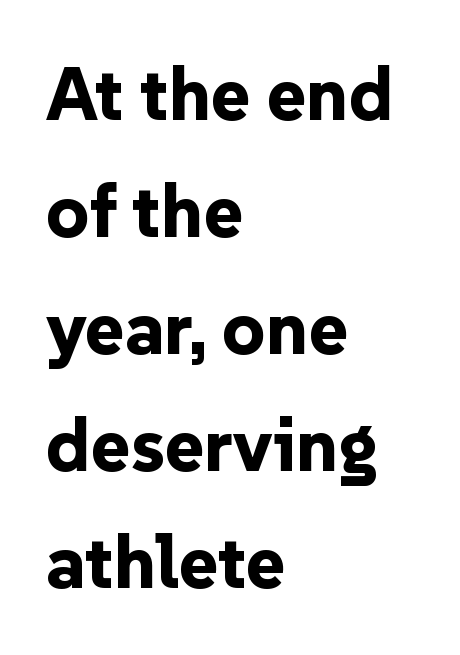
Q: Is the text bold? A: Yes.
Q: Is the text italic (slanted)? A: No, it is upright.
Q: Is the typeface a serif or a sans-serif typeface? A: Sans-serif.
Q: Is the text underlined? A: No.
Q: How is the paragraph aligned? A: Left-aligned.
Q: Is the spacing between letters normal or unusually wide? A: Normal.
Q: Is the spacing between lines tight, normal or loose? A: Normal.
Q: Width (condensed, normal, or wide)? A: Normal.
Q: Stroke contrast? A: Low.
Q: x-height? A: Medium.
Q: Monospaced? A: No.
